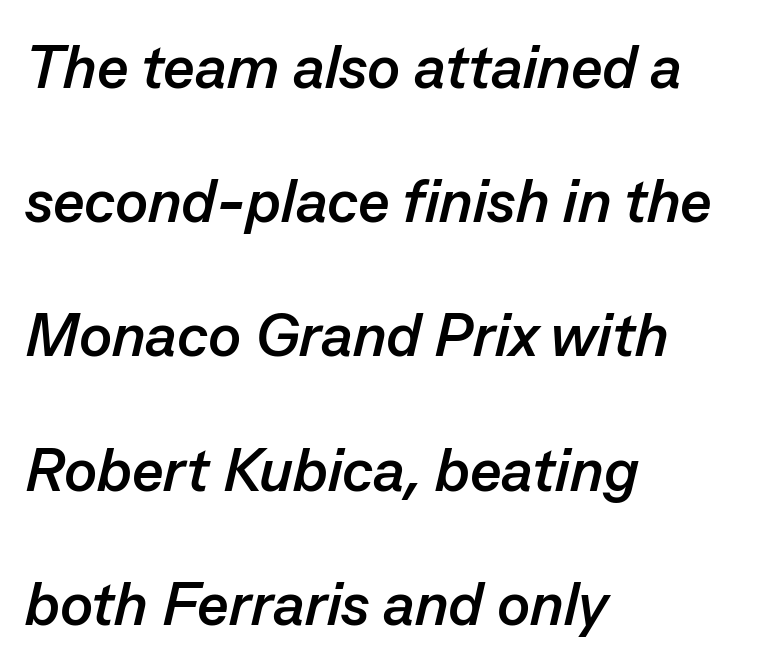
Does the copy run flush right? No — it runs flush left. The leading is generous, giving the passage an open texture. Summary of weight: heavy, a full bold. This sample has the flowing, uneven cadence of proportional lettering. Inter-character spacing is left at the font's built-in metrics.
